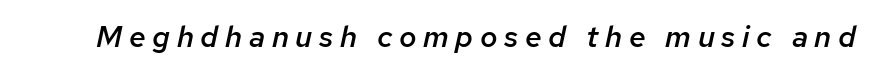
The tracking jumps out immediately: characters are airy and widely separated. Descenders are the only things crossing below the line. A typesetter would mark this as italic. The typesetting leans somewhat heavy: a semibold.
